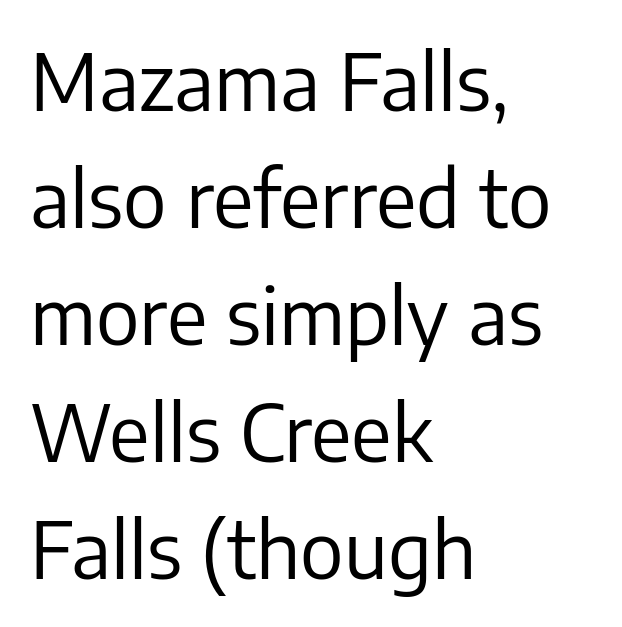
Q: Is the text bold? A: No.
Q: Is the text italic (slanted)? A: No, it is upright.
Q: Is the typeface a serif or a sans-serif typeface? A: Sans-serif.
Q: Is the text underlined? A: No.
Q: How is the paragraph aligned? A: Left-aligned.
Q: Is the spacing between letters normal or unusually wide? A: Normal.
Q: Is the spacing between lines tight, normal or loose? A: Normal.
Q: Width (condensed, normal, or wide)? A: Normal.
Q: Stroke contrast? A: Low.
Q: x-height? A: Medium.
Q: Monospaced? A: No.
